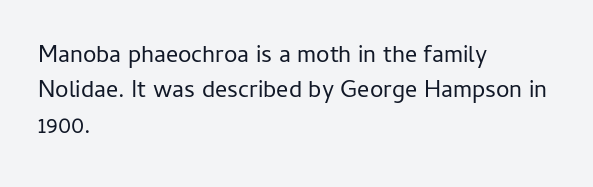
The image shows 24 px text type, upright; set left-aligned, normal line spacing (1.47x), normal letter spacing, not underlined.
